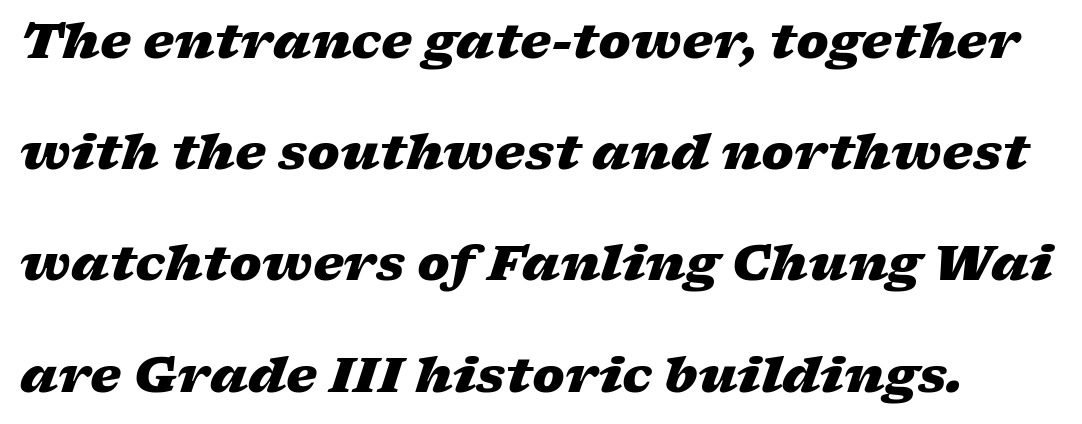
The image shows 49 px heavy, wide type, italic (leaning right); set loose line spacing (2.27x), normal letter spacing, not underlined; low stroke contrast and a medium x-height.
